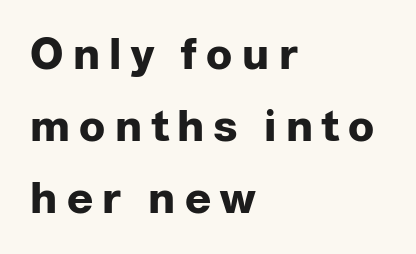
Q: Is the text bold? A: Yes.
Q: Is the text italic (slanted)? A: No, it is upright.
Q: Is the typeface a serif or a sans-serif typeface? A: Sans-serif.
Q: Is the text underlined? A: No.
Q: How is the paragraph aligned? A: Left-aligned.
Q: Is the spacing between letters normal or unusually wide? A: Unusually wide.
Q: Is the spacing between lines tight, normal or loose? A: Normal.
Q: Width (condensed, normal, or wide)? A: Normal.
Q: Stroke contrast? A: Low.
Q: x-height? A: Medium.
Q: Monospaced? A: No.
